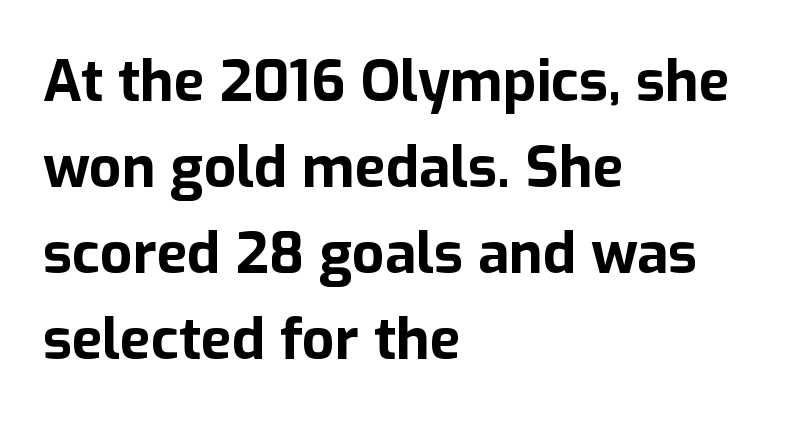
Q: Is the text bold? A: Yes.
Q: Is the text italic (slanted)? A: No, it is upright.
Q: Is the typeface a serif or a sans-serif typeface? A: Sans-serif.
Q: Is the text underlined? A: No.
Q: How is the paragraph aligned? A: Left-aligned.
Q: Is the spacing between letters normal or unusually wide? A: Normal.
Q: Is the spacing between lines tight, normal or loose? A: Normal.
Q: Width (condensed, normal, or wide)? A: Normal.
Q: Stroke contrast? A: Low.
Q: x-height? A: Medium.
Q: Monospaced? A: No.
